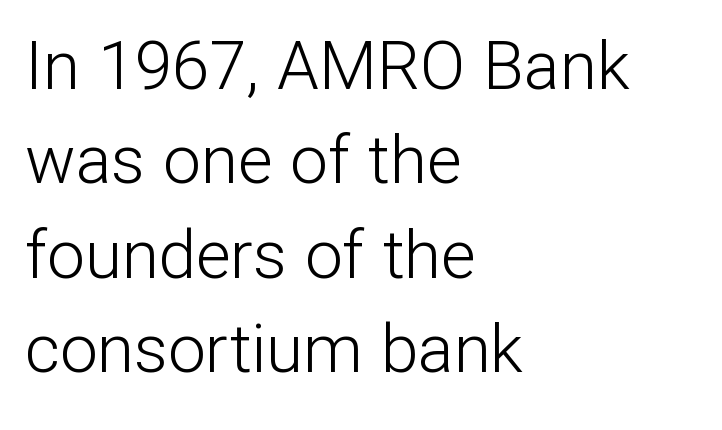
The image shows 67 px light sans-serif type, upright; set left-aligned, normal line spacing (1.41x), normal letter spacing, not underlined; low stroke contrast and a medium x-height.
